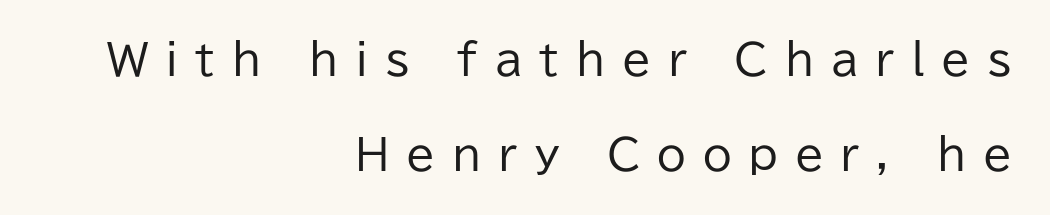
A flush-right, rag-left setting is used for this passage. I'd call this a sans setting — the letters go barefoot. Think standard paragraph weight, or any step lighter than that. Horizontal bands of white between lines are thick stripes.
